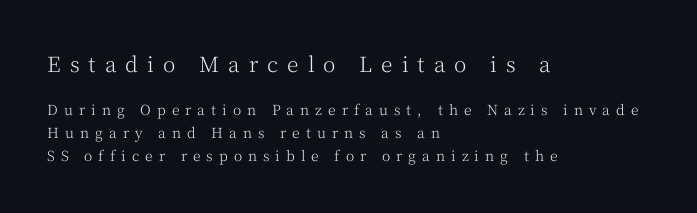
{"italic": "no", "bold": "no", "underline": "no", "align": "left", "line_spacing": "normal", "line_spacing_ratio": 1.64, "letter_spacing": "wide", "letter_spacing_em": 0.43, "larger_block": "first", "size_ratio": 1.5, "glyph_px": 21}
